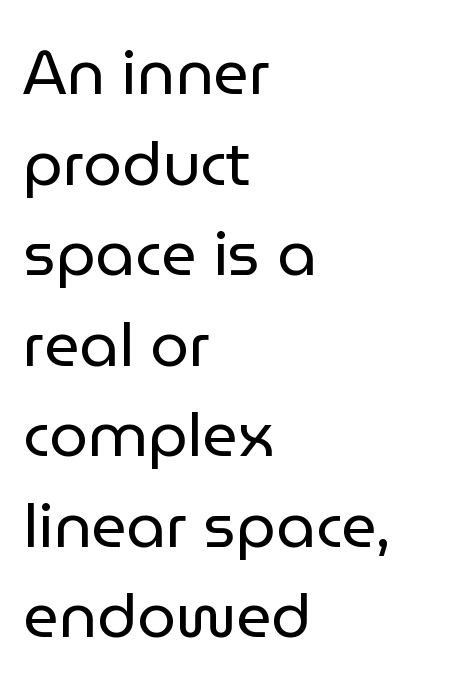
The font sits on the lighter half of the weight spectrum, regular included. Classification — sans serif. Each line starts at the same left margin while the right side varies. Spacing between characters is what you'd get straight out of the box. Is this a fixed-width face? No — the glyphs have proportional, varying widths.
